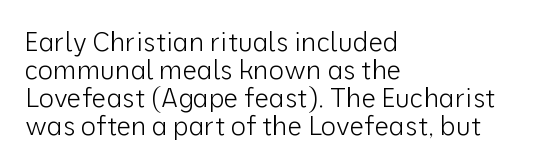
The image shows 26 px text type, upright; set left-aligned, tight line spacing (1.08x), normal letter spacing, not underlined.
